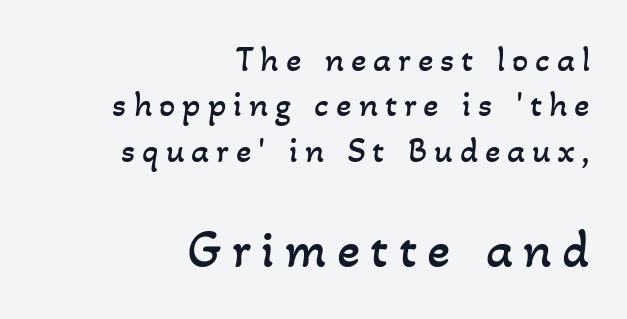
The image shows 54 px regular-weight type; set right-aligned, normal line spacing (1.26x), not underlined; the second (bottom) block is 1.5x larger; low stroke contrast and a small x-height.
